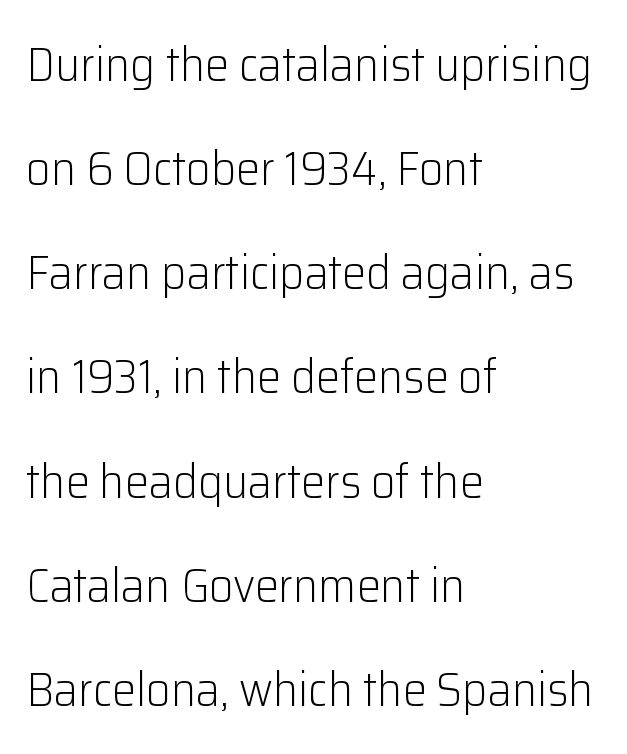
Q: Is the text bold? A: No.
Q: Is the text italic (slanted)? A: No, it is upright.
Q: Is the typeface a serif or a sans-serif typeface? A: Sans-serif.
Q: Is the text underlined? A: No.
Q: How is the paragraph aligned? A: Left-aligned.
Q: Is the spacing between letters normal or unusually wide? A: Normal.
Q: Is the spacing between lines tight, normal or loose? A: Loose.
Q: Width (condensed, normal, or wide)? A: Normal.
Q: Stroke contrast? A: Low.
Q: x-height? A: Medium.
Q: Monospaced? A: No.
